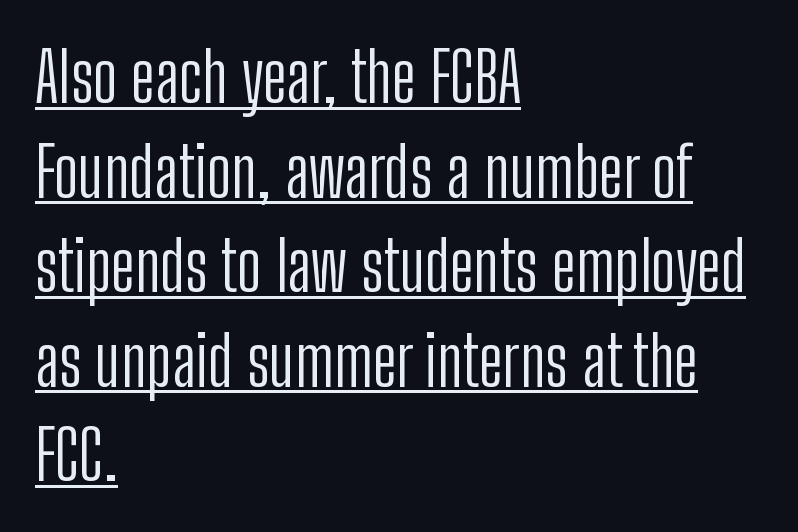
{"serif": "no", "italic": "no", "bold": "no", "weight": "light", "width": "condensed", "stroke_contrast": "low", "x_height": "medium", "monospaced": "no", "underline": "yes", "align": "left", "line_spacing": "normal", "line_spacing_ratio": 1.37, "letter_spacing": "normal", "letter_spacing_em": 0.0, "glyph_px": 69}
